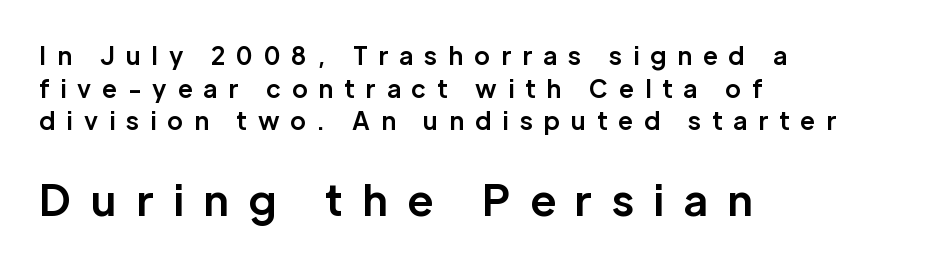
{"serif": "no", "italic": "no", "bold": "yes", "weight": "bold", "width": "normal", "stroke_contrast": "low", "x_height": "medium", "monospaced": "no", "underline": "no", "align": "left", "line_spacing": "normal", "line_spacing_ratio": 1.36, "letter_spacing": "wide", "letter_spacing_em": 0.46, "larger_block": "second", "size_ratio": 1.75, "glyph_px": 42}
